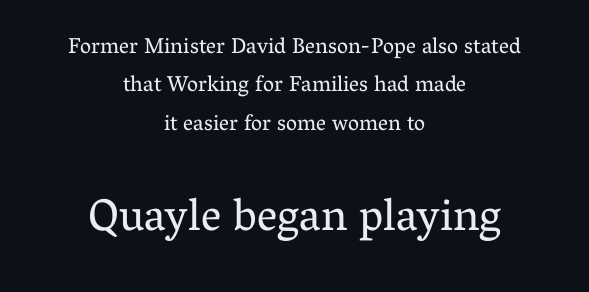
The characters are drawn with everyday or finer stroke widths. Two sizes are in play, and the larger belongs to the second block. I'd call this a serif setting — the letters wear small feet. Here the glyphs are tracked normally, forming tight word shapes. Beneath every word, the page is bare. Rendered with straight, roman letterforms.
